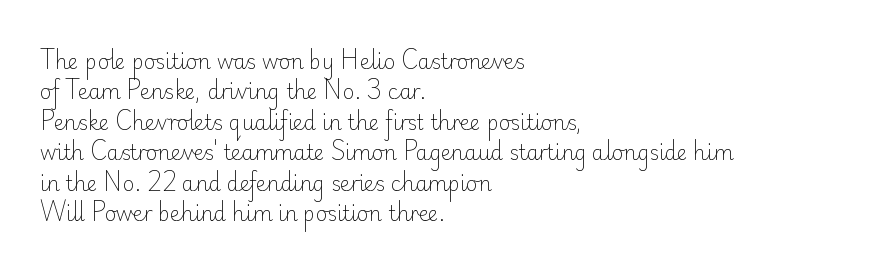
Q: Is the text bold? A: No.
Q: Is the text italic (slanted)? A: No, it is upright.
Q: Is the text underlined? A: No.
Q: How is the paragraph aligned? A: Left-aligned.
Q: Is the spacing between letters normal or unusually wide? A: Normal.
Q: Is the spacing between lines tight, normal or loose? A: Normal.
